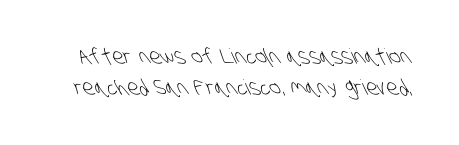
The image shows 21 px text type; set normal line spacing (1.46x), normal letter spacing, not underlined.
